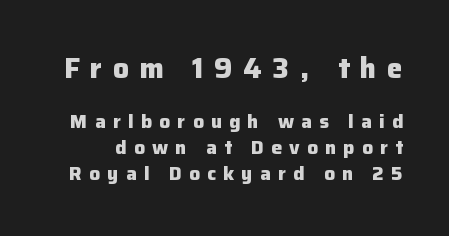
{"serif": "no", "italic": "no", "bold": "yes", "weight": "heavy", "width": "normal", "stroke_contrast": "low", "x_height": "medium", "monospaced": "no", "underline": "no", "line_spacing": "normal", "line_spacing_ratio": 1.36, "letter_spacing": "wide", "letter_spacing_em": 0.38, "larger_block": "first", "size_ratio": 1.47, "glyph_px": 28}
